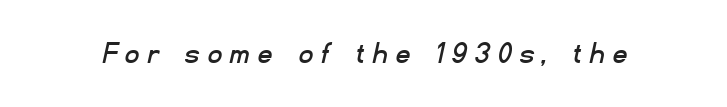
{"serif": "no", "width": "normal", "stroke_contrast": "low", "x_height": "small", "monospaced": "no", "underline": "no", "letter_spacing": "wide", "letter_spacing_em": 0.28, "glyph_px": 33}
